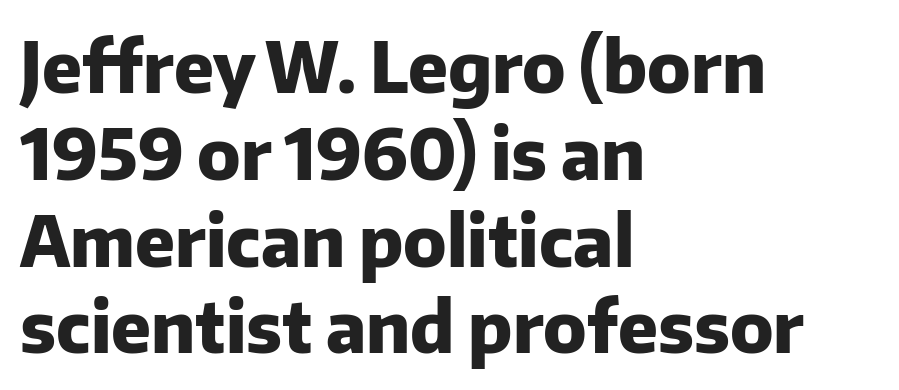
Q: Is the text bold? A: Yes.
Q: Is the text italic (slanted)? A: No, it is upright.
Q: Is the typeface a serif or a sans-serif typeface? A: Sans-serif.
Q: Is the text underlined? A: No.
Q: How is the paragraph aligned? A: Left-aligned.
Q: Is the spacing between letters normal or unusually wide? A: Normal.
Q: Width (condensed, normal, or wide)? A: Normal.
Q: Stroke contrast? A: Low.
Q: x-height? A: Medium.
Q: Monospaced? A: No.
